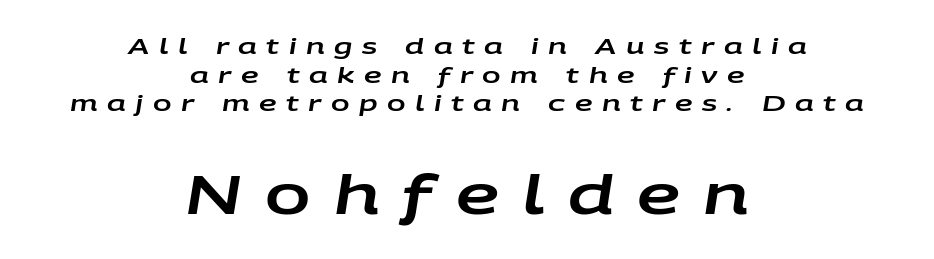
The image shows 54 px wide type, italic (leaning right); set centered, normal line spacing (1.3x), unusually wide letter spacing (+0.43 em), not underlined; the second (bottom) block is 2.45x larger; low stroke contrast and a large x-height.
